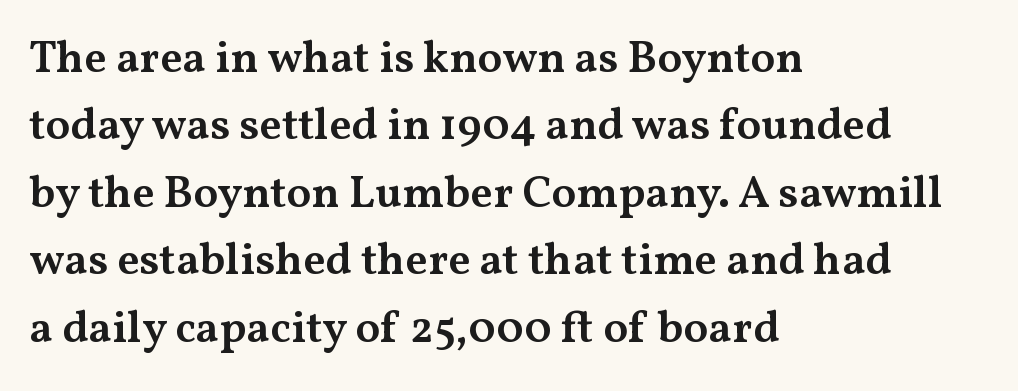
The image shows 45 px semibold, wide serif type, upright; set left-aligned, normal line spacing (1.5x), normal letter spacing, not underlined; medium stroke contrast and a medium x-height.
